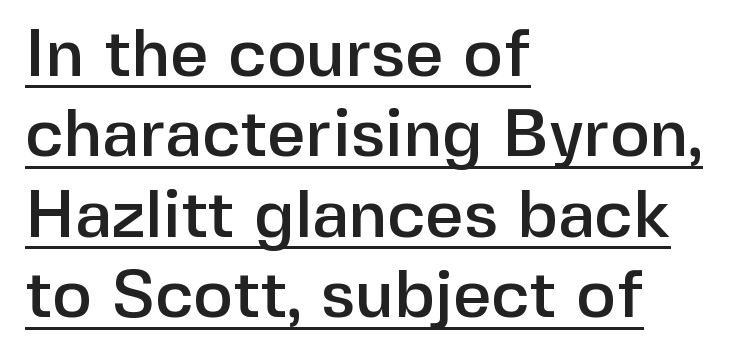
The image shows 67 px sans-serif type, upright; set left-aligned, line spacing 1.2x, normal letter spacing, underlined; low stroke contrast and a medium x-height.
